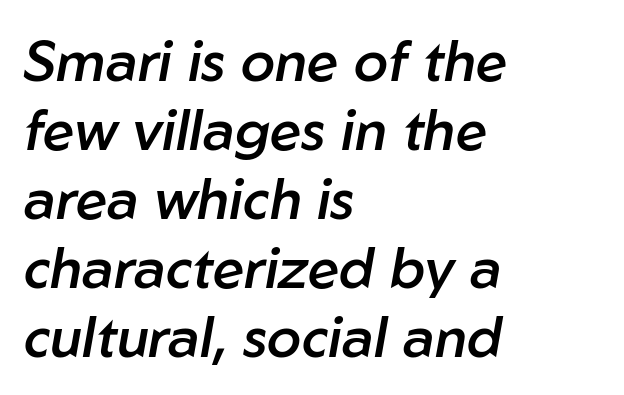
Characters are canted at an angle relative to the baseline's perpendicular. Words float on clear page, feet unadorned. Note the varied advance widths — an 'i' is clearly narrower than an 'm'. You could call the tracking neutral — neither tight nor loose. Emphasis by weight is partial: semibold.
